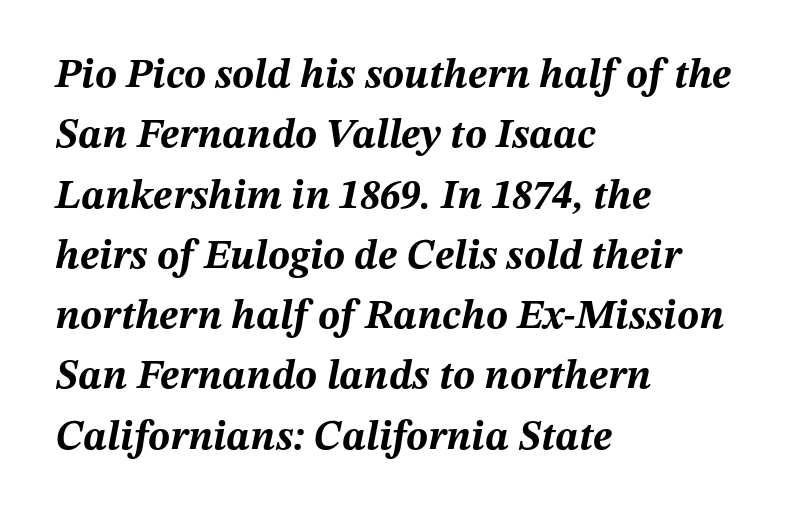
Q: Is the text bold? A: Yes.
Q: Is the text italic (slanted)? A: Yes, it leans right by about 12 degrees.
Q: Is the text underlined? A: No.
Q: How is the paragraph aligned? A: Left-aligned.
Q: Is the spacing between letters normal or unusually wide? A: Normal.
Q: Is the spacing between lines tight, normal or loose? A: Normal.
Q: Width (condensed, normal, or wide)? A: Normal.
Q: Stroke contrast? A: Medium.
Q: x-height? A: Medium.
Q: Monospaced? A: No.
